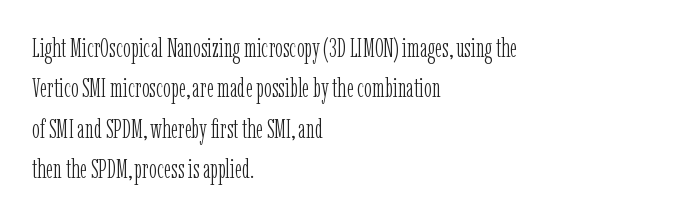
Q: Is the text bold? A: No.
Q: Is the text italic (slanted)? A: No, it is upright.
Q: Is the text underlined? A: No.
Q: How is the paragraph aligned? A: Left-aligned.
Q: Is the spacing between letters normal or unusually wide? A: Normal.
Q: Is the spacing between lines tight, normal or loose? A: Normal.
